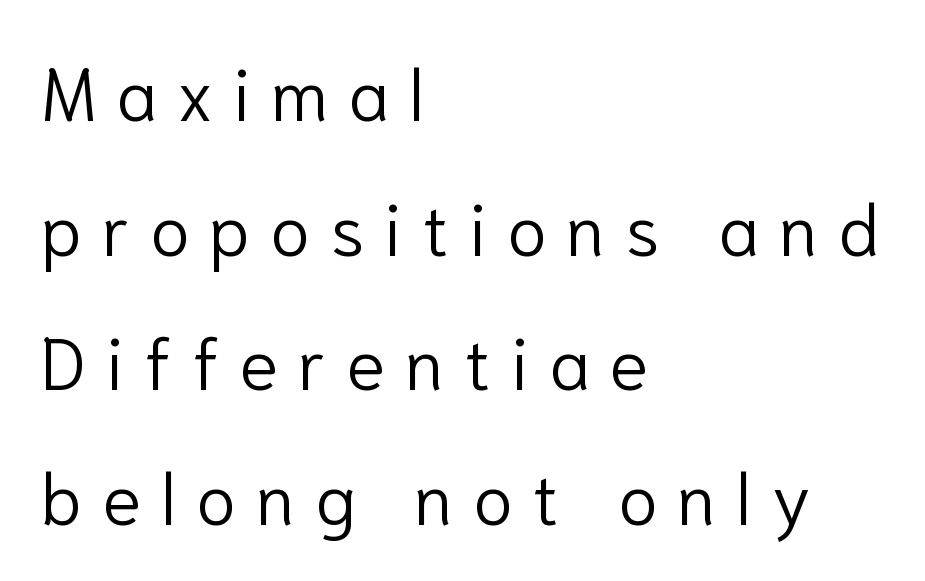
Only glyphs here, with clear space below each row. The text block is weighted toward the left margin, trailing off unevenly rightward. Stroke terminals: plain, sans-serif. This is not heavy type; no bold has been used. Tracking value appears strongly positive — letters spread wide. These lines are rendered in a variable-pitch font.
